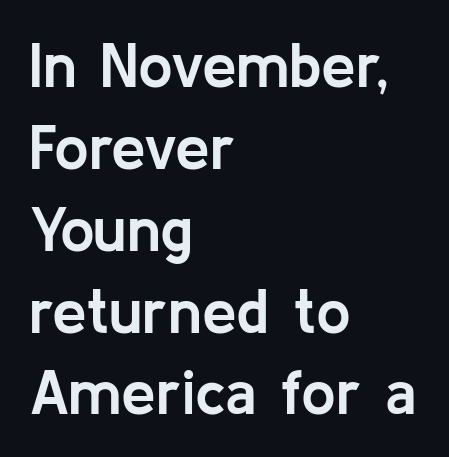
The image shows 62 px semibold sans-serif type, upright; set left-aligned, normal line spacing (1.32x), normal letter spacing, not underlined; low stroke contrast and a medium x-height.
